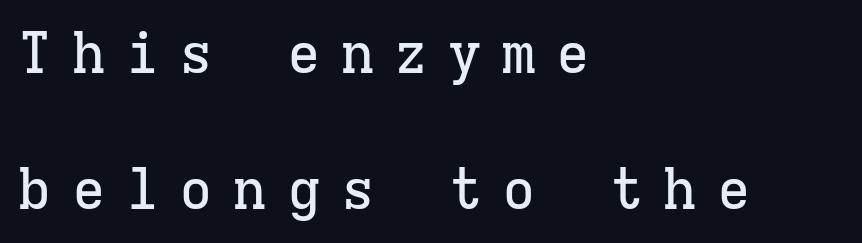
{"serif": "yes", "italic": "no", "width": "normal", "stroke_contrast": "low", "x_height": "medium", "monospaced": "yes", "underline": "no", "align": "left", "line_spacing": "loose", "line_spacing_ratio": 2.42, "letter_spacing": "wide", "letter_spacing_em": 0.36, "glyph_px": 56}
